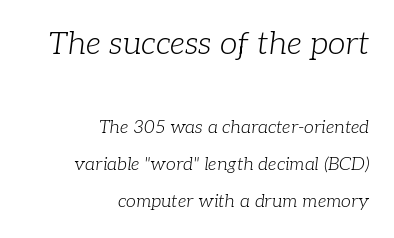
The strip under each line holds only bare page. This sample is right-justified, so line beginnings fall wherever the words allow. What stands out about the letter spacing? Nothing — it is the standard amount. These lines are composed in type with serifs. Proportional: the letters do not fall into vertical columns. Is the lower block the larger one? No — the upper block carries the bigger type.
